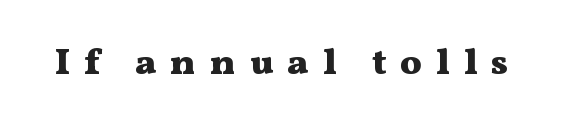
The image shows 36 px heavy, wide serif type, upright; set unusually wide letter spacing (+0.39 em), not underlined; medium stroke contrast and a medium x-height.
